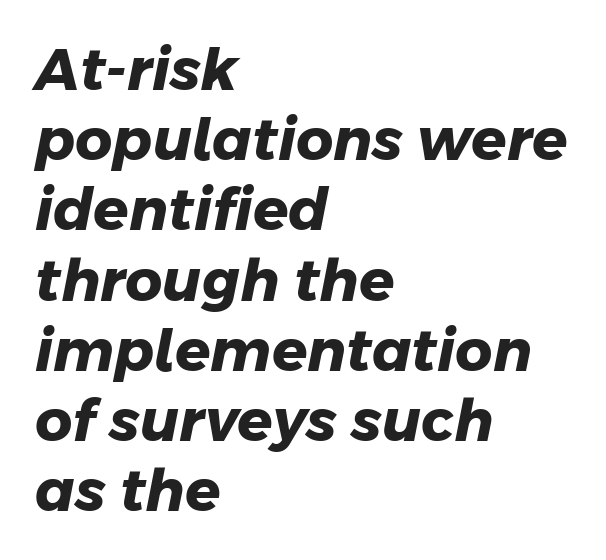
{"serif": "no", "bold": "yes", "weight": "heavy", "width": "normal", "stroke_contrast": "low", "x_height": "medium", "monospaced": "no", "underline": "no", "align": "left", "line_spacing_ratio": 1.21, "letter_spacing": "normal", "letter_spacing_em": 0.0, "glyph_px": 58}
